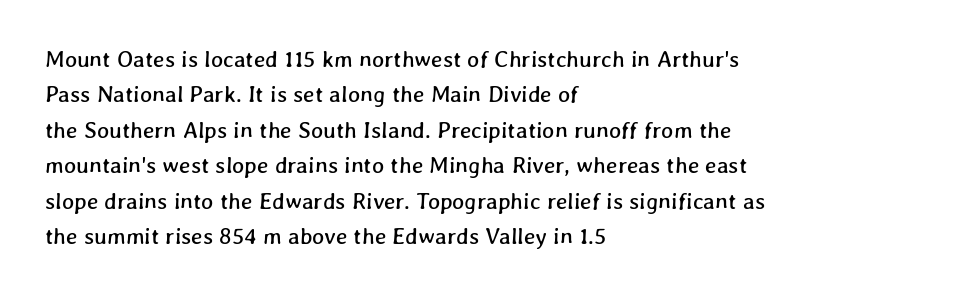
Alignment: flush left. What's the leading like? Ordinary, nothing unusual. The gaps between neighbouring characters are ordinary and unremarkable. Plain, unruled lines of type.
